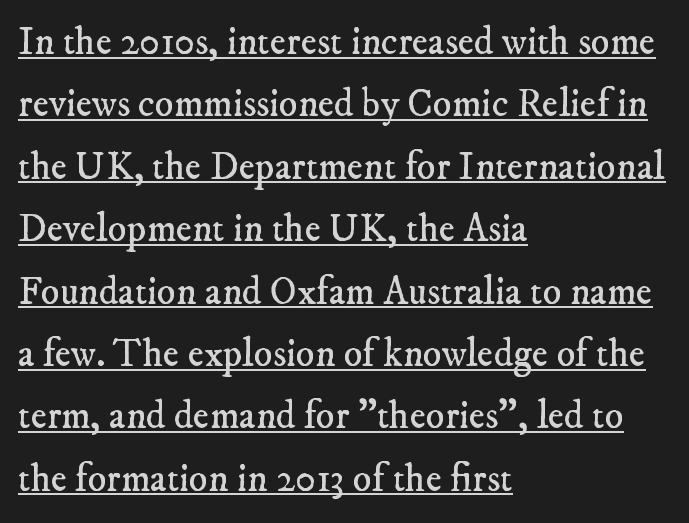
The image shows 39 px regular-weight serif type; set left-aligned, normal line spacing (1.6x), normal letter spacing, underlined; low stroke contrast and a small x-height.
